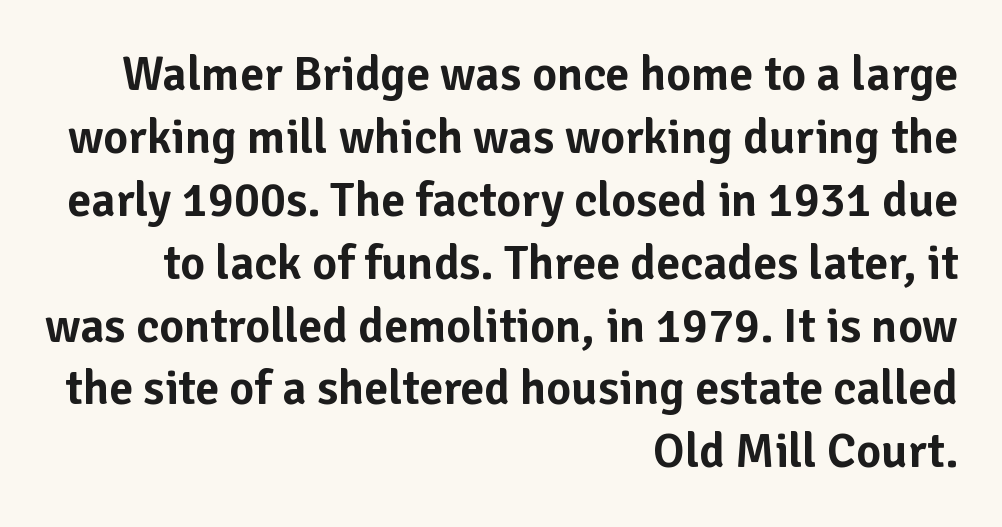
The image shows 48 px sans-serif type, upright; set right-aligned, normal line spacing (1.31x), normal letter spacing, not underlined; low stroke contrast and a medium x-height.
